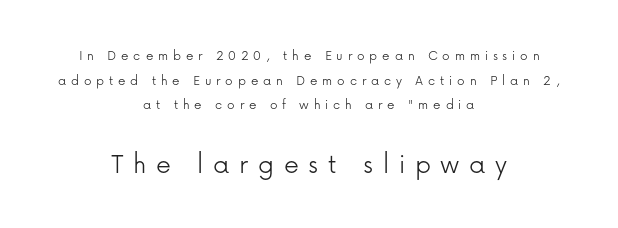
Q: Is the text bold? A: No.
Q: Is the text italic (slanted)? A: No, it is upright.
Q: Is the typeface a serif or a sans-serif typeface? A: Sans-serif.
Q: Is the text underlined? A: No.
Q: How is the paragraph aligned? A: Centered.
Q: Is the spacing between letters normal or unusually wide? A: Unusually wide.
Q: Is the spacing between lines tight, normal or loose? A: Normal.
Q: Which block of text is set in a larger size, the first (top) or the second (bottom)? A: The second (bottom) one.
Q: Width (condensed, normal, or wide)? A: Normal.
Q: Stroke contrast? A: Low.
Q: x-height? A: Medium.
Q: Monospaced? A: No.
